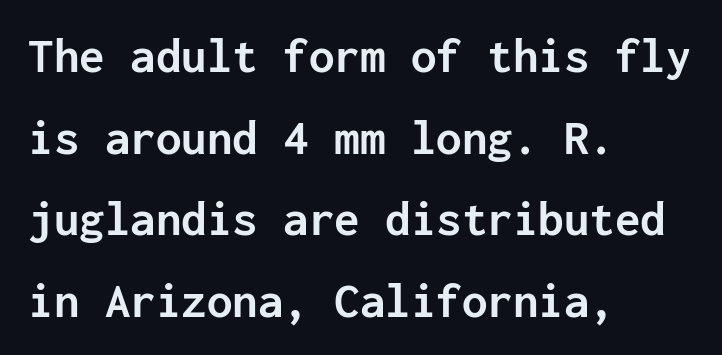
The image shows 51 px semibold sans-serif type, upright, monospaced; set left-aligned, normal line spacing (1.6x), normal letter spacing, not underlined; low stroke contrast and a medium x-height.
